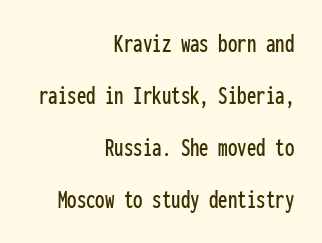
The image shows 27 px text type, upright; set right-aligned, loose line spacing (1.93x), normal letter spacing, not underlined.
